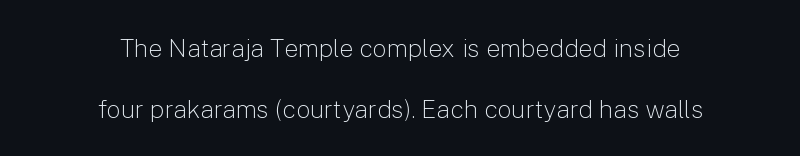
The image shows 25 px text type, upright; set centered, loose line spacing (2.43x), normal letter spacing, not underlined.
